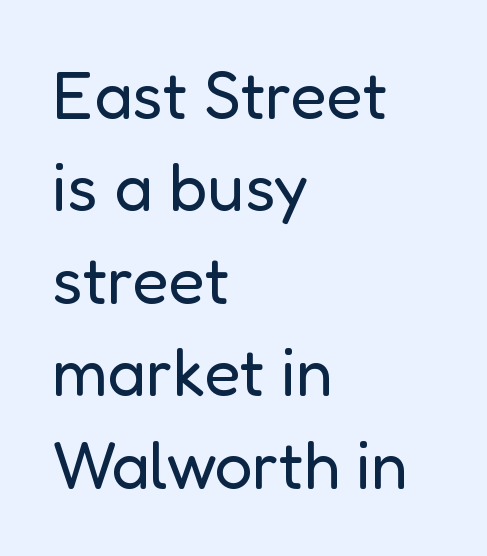
Is there much room between lines? A standard amount, neither cramped nor airy. A clean baseline with only descenders dipping below it. Character widths vary here, with narrow letters taking less room than wide ones. In terms of posture, this sample is upright.
